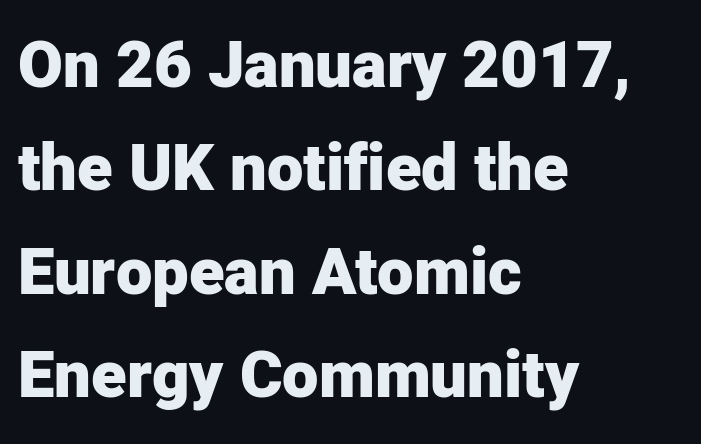
Q: Is the text bold? A: Yes.
Q: Is the text italic (slanted)? A: No, it is upright.
Q: Is the typeface a serif or a sans-serif typeface? A: Sans-serif.
Q: Is the text underlined? A: No.
Q: How is the paragraph aligned? A: Left-aligned.
Q: Is the spacing between letters normal or unusually wide? A: Normal.
Q: Is the spacing between lines tight, normal or loose? A: Normal.
Q: Width (condensed, normal, or wide)? A: Normal.
Q: Stroke contrast? A: Low.
Q: x-height? A: Medium.
Q: Monospaced? A: No.
